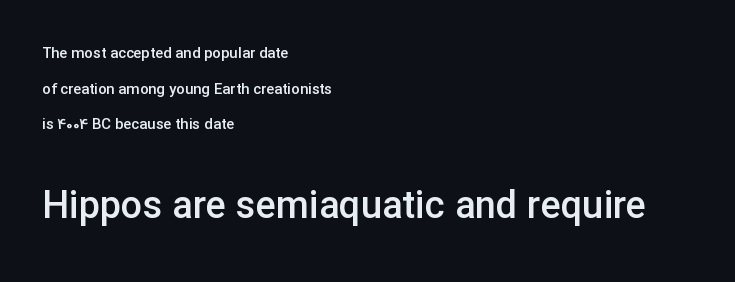
The letters stand upright; this is a roman face. This sample has the flowing, uneven cadence of proportional lettering. Loosely led — the rows are spread out. Firm but not heavy-handed strokes: this text is semibold. Which margin do the lines hug? The left one — the right edge is uneven. The gaps between neighbouring characters are ordinary and unremarkable.
